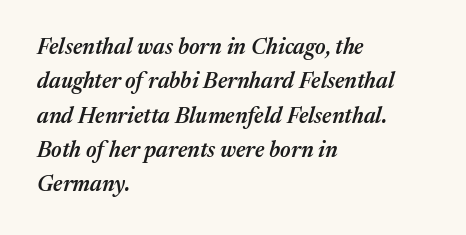
The image shows 22 px text type, italic (leaning right); set left-aligned, normal line spacing (1.56x), normal letter spacing, not underlined.
